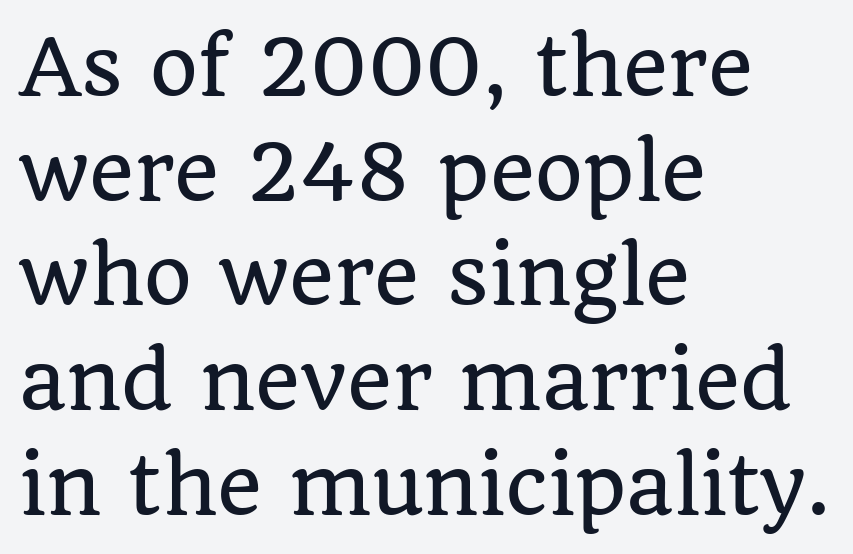
{"serif": "yes", "italic": "no", "width": "normal", "stroke_contrast": "low", "x_height": "large", "monospaced": "no", "underline": "no", "align": "left", "line_spacing": "normal", "line_spacing_ratio": 1.36, "letter_spacing": "normal", "letter_spacing_em": 0.0, "glyph_px": 77}
